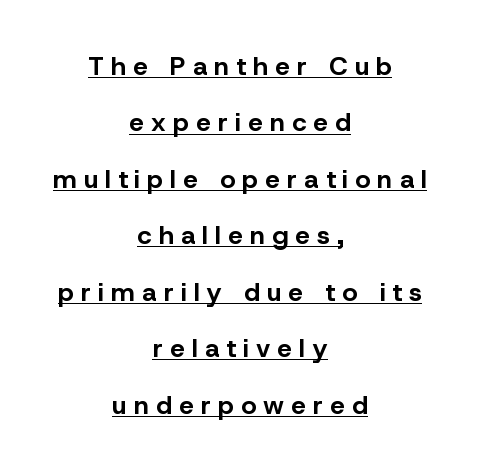
{"italic": "no", "bold": "yes", "underline": "yes", "align": "center", "line_spacing": "loose", "line_spacing_ratio": 2.17, "letter_spacing": "wide", "letter_spacing_em": 0.28, "glyph_px": 26}
